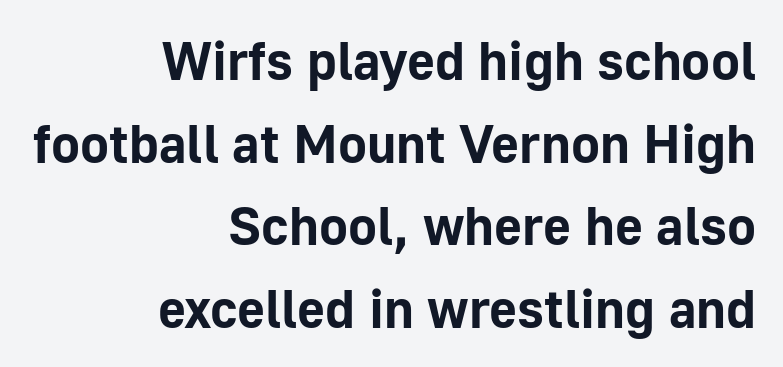
The space beneath each line is pristine and unruled. The face used here is proportionally spaced, like ordinary book or web type. Typographically, this falls in the sans-serif category. Reading down the column, the eye jumps a familiar distance to each next line. Plenty of ink on the page — the face is bold.
